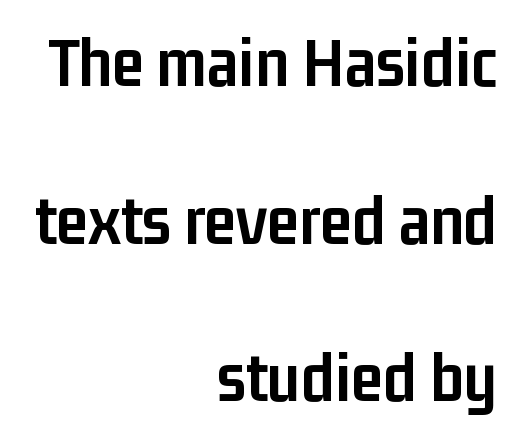
Strong, thick strokes mark this as bold type. The lines in this sample share a right terminus and differ only in where they begin. You could fit nearly another row in the gap between these rows. Character widths vary here, with narrow letters taking less room than wide ones.
